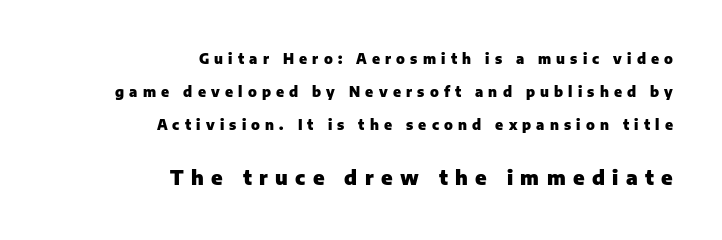
{"italic": "no", "bold": "yes", "underline": "no", "align": "right", "line_spacing": "loose", "line_spacing_ratio": 2.36, "letter_spacing": "wide", "letter_spacing_em": 0.37, "larger_block": "second", "size_ratio": 1.43, "glyph_px": 20}
